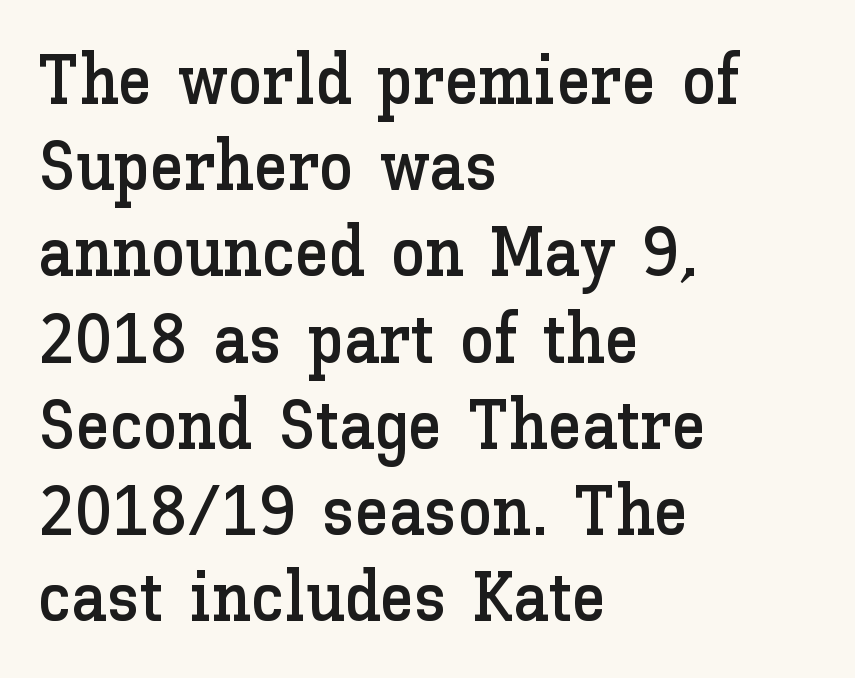
{"italic": "no", "width": "normal", "stroke_contrast": "low", "x_height": "medium", "monospaced": "no", "underline": "no", "align": "left", "line_spacing": "normal", "line_spacing_ratio": 1.25, "letter_spacing": "normal", "letter_spacing_em": 0.0, "glyph_px": 69}
